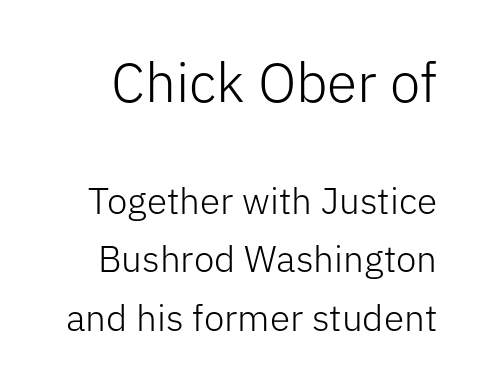
Proportional: the letters do not fall into vertical columns. The specimen omits any rule beneath the text block's lines. This reads as an unemphasized weight, regular at the heaviest. Summary of vertical rhythm: regular, with standard interline spacing. The first block has been scaled up relative to the second.
